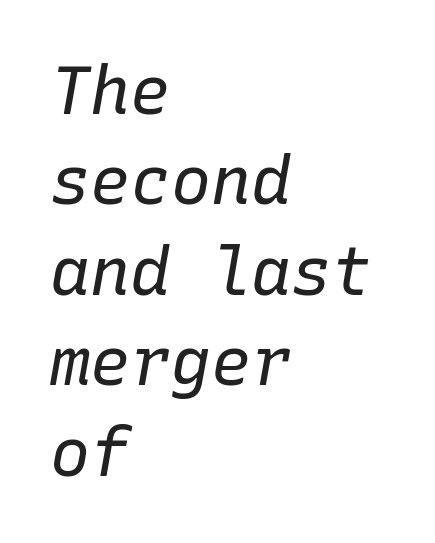
Q: Is the text bold? A: No.
Q: Is the text italic (slanted)? A: Yes, it leans right by about 10 degrees.
Q: Is the text underlined? A: No.
Q: How is the paragraph aligned? A: Left-aligned.
Q: Is the spacing between letters normal or unusually wide? A: Normal.
Q: Is the spacing between lines tight, normal or loose? A: Normal.
Q: Width (condensed, normal, or wide)? A: Normal.
Q: Stroke contrast? A: Low.
Q: x-height? A: Medium.
Q: Monospaced? A: Yes.
